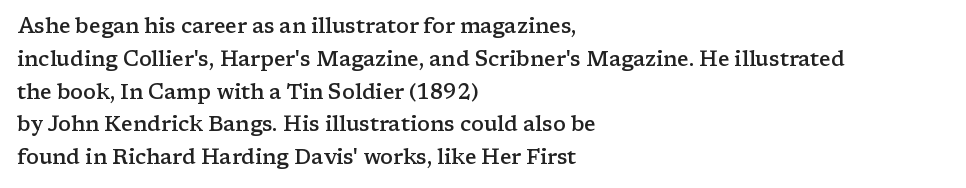
Q: Is the text bold? A: Semi-bold.
Q: Is the text italic (slanted)? A: No, it is upright.
Q: Is the text underlined? A: No.
Q: How is the paragraph aligned? A: Left-aligned.
Q: Is the spacing between letters normal or unusually wide? A: Normal.
Q: Is the spacing between lines tight, normal or loose? A: Normal.
